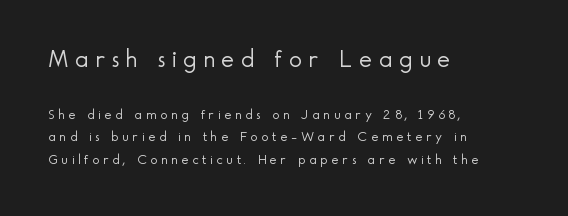
The image shows 25 px text type, upright; set left-aligned, normal line spacing (1.6x), unusually wide letter spacing (+0.25 em), not underlined; the first (top) block is 1.79x larger.
